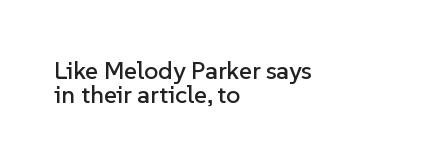
The image shows 25 px text type, upright; set left-aligned, tight line spacing (0.97x), normal letter spacing, not underlined.
